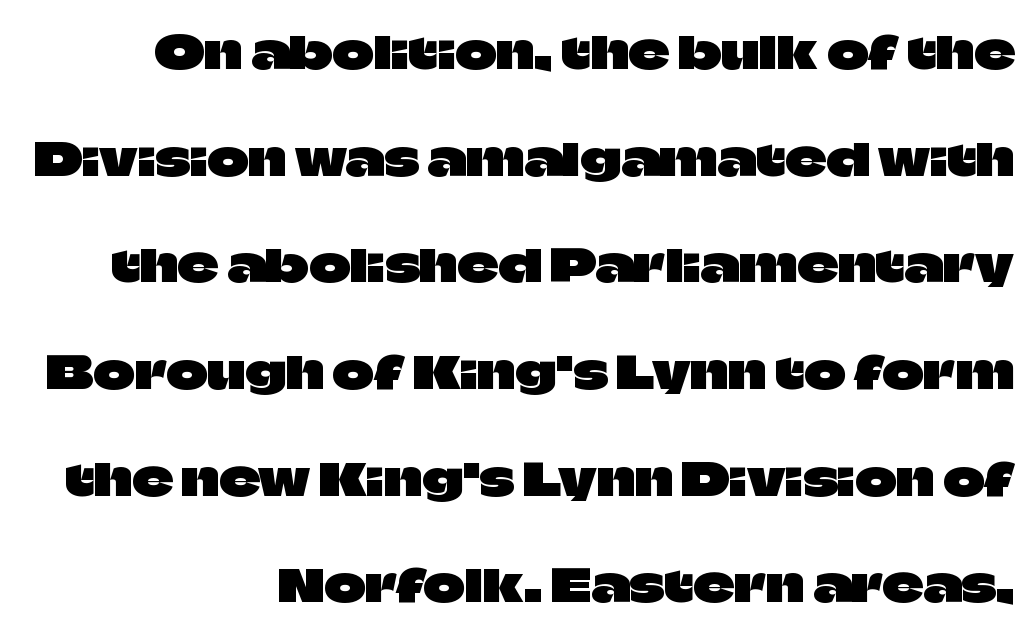
Q: Is the text italic (slanted)? A: No, it is upright.
Q: Is the typeface a serif or a sans-serif typeface? A: Sans-serif.
Q: Is the text underlined? A: No.
Q: How is the paragraph aligned? A: Right-aligned.
Q: Is the spacing between letters normal or unusually wide? A: Normal.
Q: Is the spacing between lines tight, normal or loose? A: Loose.
Q: Width (condensed, normal, or wide)? A: Normal.
Q: Stroke contrast? A: Low.
Q: x-height? A: Large.
Q: Monospaced? A: No.
